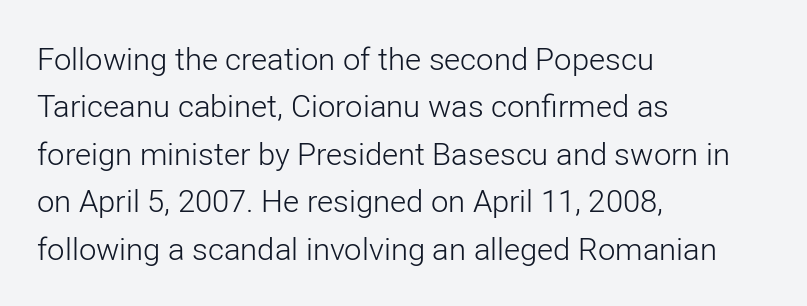
Q: Is the text bold? A: No.
Q: Is the text italic (slanted)? A: No, it is upright.
Q: Is the typeface a serif or a sans-serif typeface? A: Sans-serif.
Q: Is the text underlined? A: No.
Q: How is the paragraph aligned? A: Left-aligned.
Q: Is the spacing between letters normal or unusually wide? A: Normal.
Q: Is the spacing between lines tight, normal or loose? A: Normal.
Q: Width (condensed, normal, or wide)? A: Normal.
Q: Stroke contrast? A: Low.
Q: x-height? A: Medium.
Q: Monospaced? A: No.
